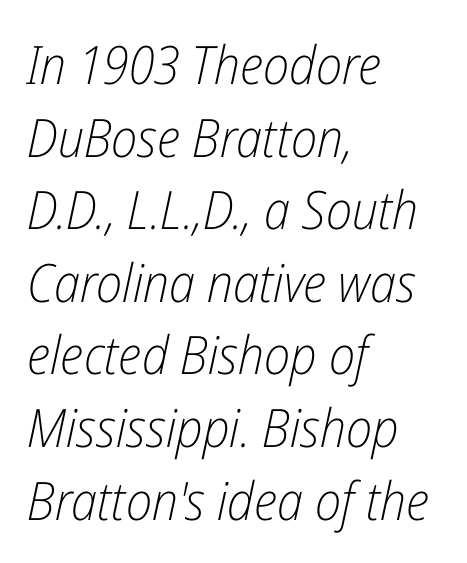
The image shows 53 px light, condensed type, italic (leaning right); set left-aligned, normal line spacing (1.37x), normal letter spacing, not underlined; low stroke contrast and a medium x-height.
